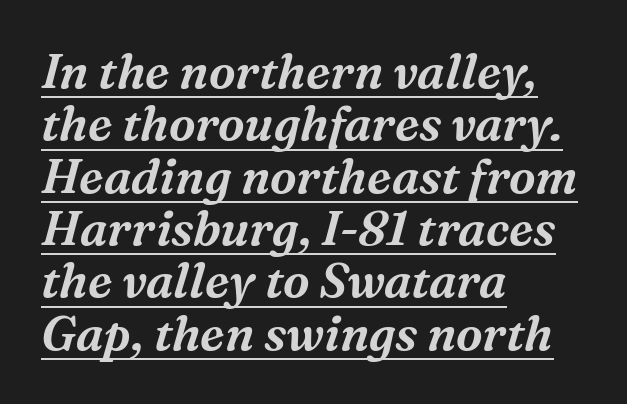
{"serif": "yes", "italic": "yes", "lean": "right", "slant_degrees": 16, "width": "normal", "stroke_contrast": "medium", "x_height": "medium", "monospaced": "no", "underline": "yes", "align": "left", "line_spacing": "tight", "line_spacing_ratio": 1.09, "letter_spacing": "normal", "letter_spacing_em": 0.0, "glyph_px": 48}
